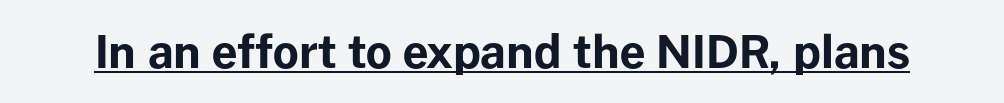
The characters display no serif detailing; their extremities are plain. Each line of the rendering has a horizontal stroke beneath the glyphs. Proportional: the letters do not fall into vertical columns. The rendering keeps characters at their native spacing.
